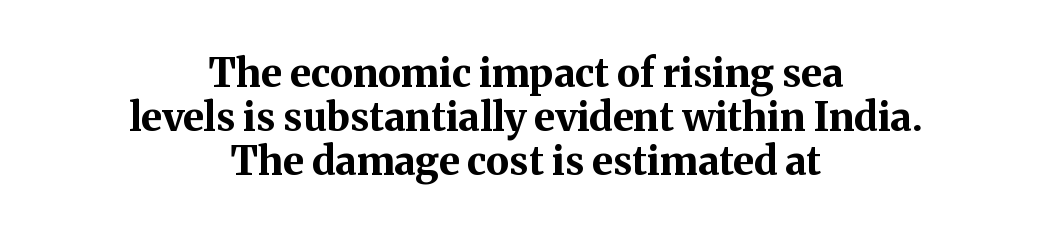
Whoever set this chose condensed vertical rhythm over breathing room. Honestly, the letter spacing is just normal — you wouldn't notice it. Does the copy run flush right? No — it is centered line by line. The type sits square on the baseline with zero lean.
